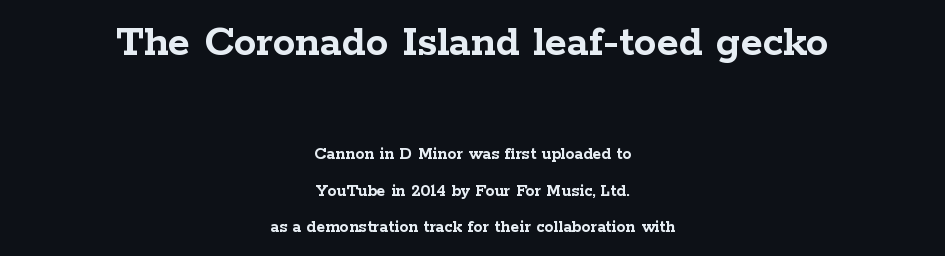
{"serif": "yes", "italic": "no", "bold": "yes", "weight": "semibold", "width": "wide", "stroke_contrast": "low", "x_height": "medium", "monospaced": "no", "underline": "no", "align": "center", "line_spacing": "loose", "line_spacing_ratio": 2.01, "letter_spacing": "normal", "letter_spacing_em": 0.0, "larger_block": "first", "size_ratio": 2.5, "glyph_px": 45}
